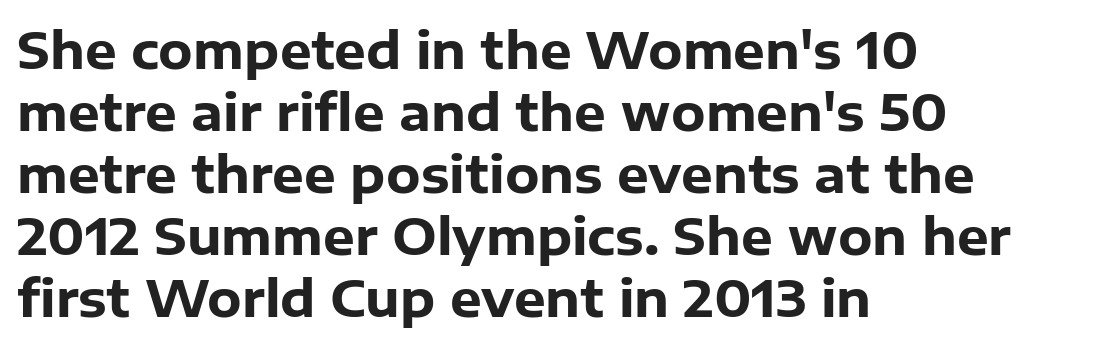
{"serif": "no", "italic": "no", "bold": "yes", "weight": "heavy", "width": "normal", "stroke_contrast": "low", "x_height": "medium", "monospaced": "no", "underline": "no", "align": "left", "line_spacing_ratio": 1.24, "letter_spacing": "normal", "letter_spacing_em": 0.0, "glyph_px": 50}
